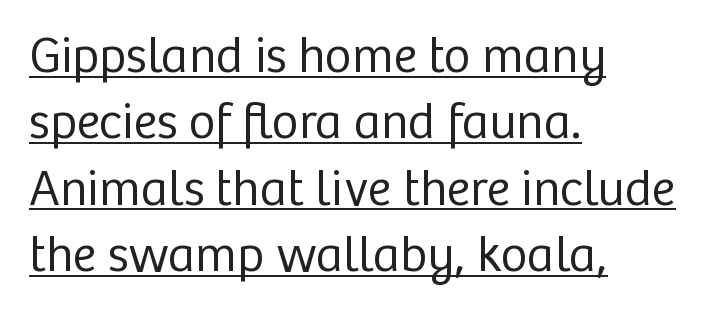
Stems and bowls with no extra thickness — not bold. Does the copy run flush right? No — it runs flush left. The rendered words wear a rule along their underside. The rendering uses natural spacing where letterforms have individual widths. Is there much room between lines? A standard amount, neither cramped nor airy. Style check: upright.
